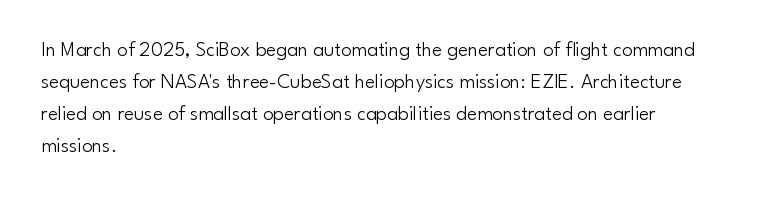
The image shows 21 px text type, upright; set left-aligned, normal line spacing (1.53x), normal letter spacing, not underlined.
